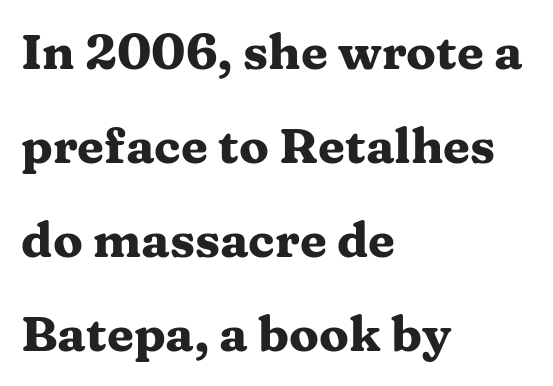
Stroke thickness is high; the sample reads as a true bold. Font category for this specimen: serif. The face used here is rendered with its standard letterfit. Proportional: the letters do not fall into vertical columns. If you drew a line through each stem, it would be perfectly vertical. Caption: multi-line text, flush left, ragged right.
